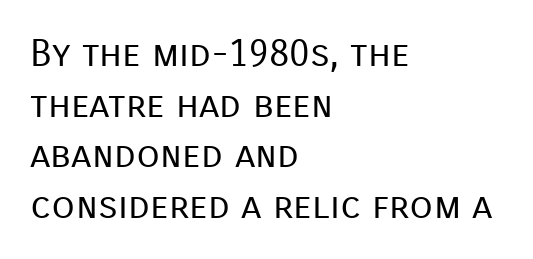
{"serif": "no", "italic": "no", "bold": "no", "weight": "regular", "width": "normal", "stroke_contrast": "low", "x_height": "medium", "monospaced": "no", "underline": "no", "align": "left", "line_spacing": "normal", "line_spacing_ratio": 1.33, "letter_spacing": "normal", "letter_spacing_em": 0.0, "glyph_px": 38}
